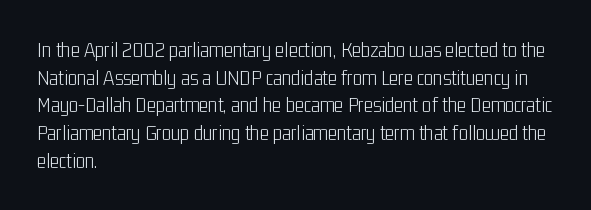
Q: Is the text bold? A: No.
Q: Is the text italic (slanted)? A: No, it is upright.
Q: Is the text underlined? A: No.
Q: How is the paragraph aligned? A: Left-aligned.
Q: Is the spacing between letters normal or unusually wide? A: Normal.
Q: Is the spacing between lines tight, normal or loose? A: Normal.
